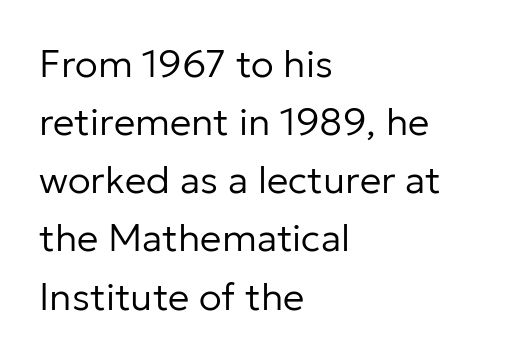
{"serif": "no", "italic": "no", "bold": "no", "weight": "regular", "width": "normal", "stroke_contrast": "low", "x_height": "medium", "monospaced": "no", "underline": "no", "align": "left", "line_spacing": "normal", "line_spacing_ratio": 1.53, "letter_spacing": "normal", "letter_spacing_em": 0.0, "glyph_px": 38}
